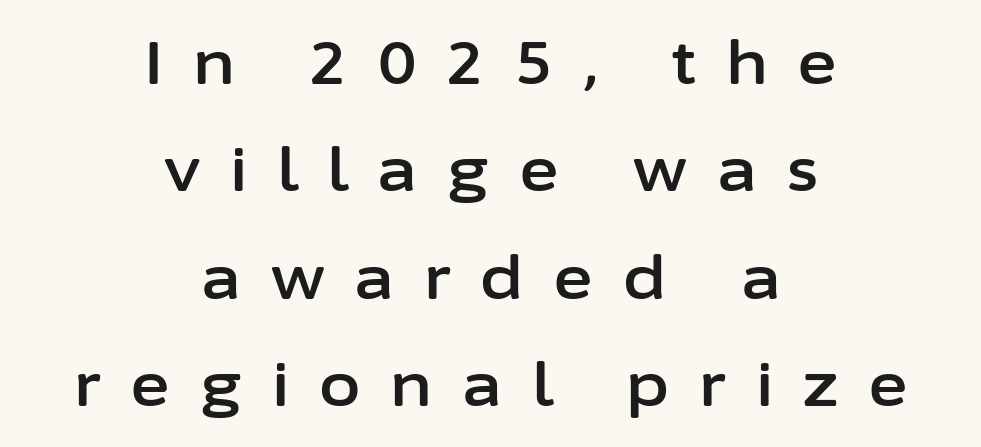
The image shows 60 px sans-serif type, upright; set centered, line spacing 1.79x, unusually wide letter spacing (+0.5 em), not underlined; low stroke contrast and a medium x-height.
